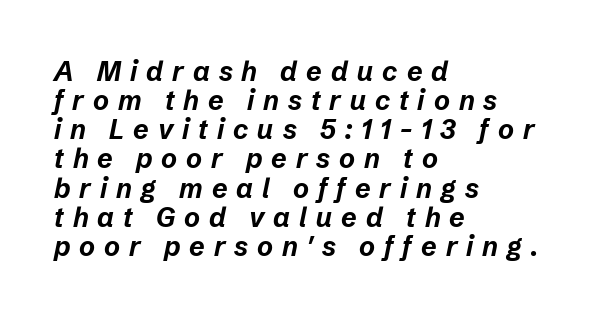
The rendering applies a slant to the glyphs. Students, this is bold: see how much ink each stroke carries. Quick note: interline space is minimal. Honestly, there is no underline to notice here at all.
